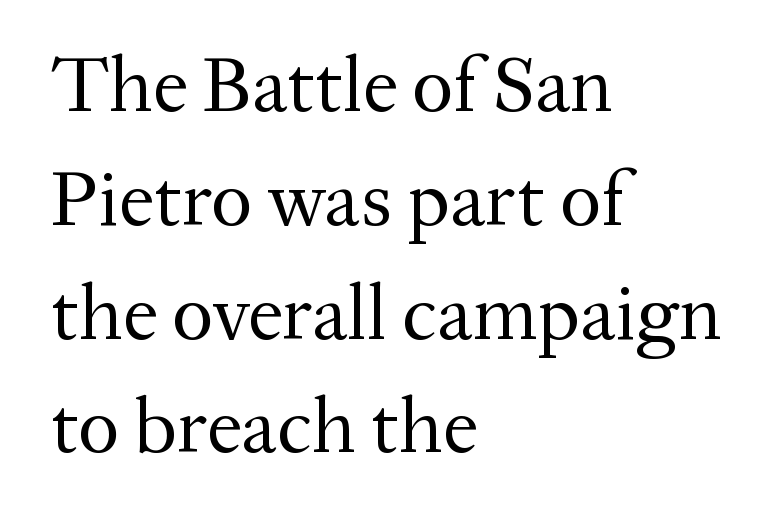
Q: Is the text bold? A: No.
Q: Is the text italic (slanted)? A: No, it is upright.
Q: Is the typeface a serif or a sans-serif typeface? A: Serif.
Q: Is the text underlined? A: No.
Q: How is the paragraph aligned? A: Left-aligned.
Q: Is the spacing between letters normal or unusually wide? A: Normal.
Q: Is the spacing between lines tight, normal or loose? A: Normal.
Q: Width (condensed, normal, or wide)? A: Normal.
Q: Stroke contrast? A: Medium.
Q: x-height? A: Medium.
Q: Monospaced? A: No.
